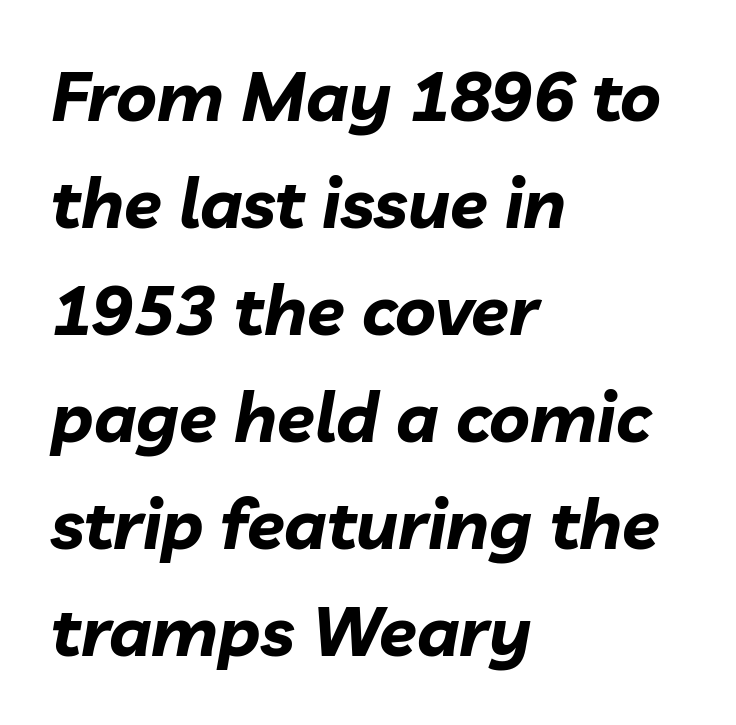
Q: Is the text bold? A: Yes.
Q: Is the text italic (slanted)? A: Yes, it leans right by about 10 degrees.
Q: Is the text underlined? A: No.
Q: How is the paragraph aligned? A: Left-aligned.
Q: Is the spacing between letters normal or unusually wide? A: Normal.
Q: Is the spacing between lines tight, normal or loose? A: Normal.
Q: Width (condensed, normal, or wide)? A: Normal.
Q: Stroke contrast? A: Low.
Q: x-height? A: Medium.
Q: Monospaced? A: No.
